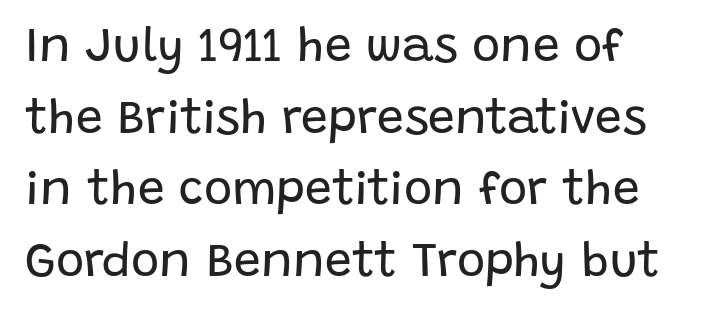
Horizontal alignment here is leftward, the default for most running prose. The foot of each line stays bare and open. Short note: letters normally spaced. The font is comparable to plain body text, perhaps lighter. A typesetter would call this proportional, since set widths differ per character.
